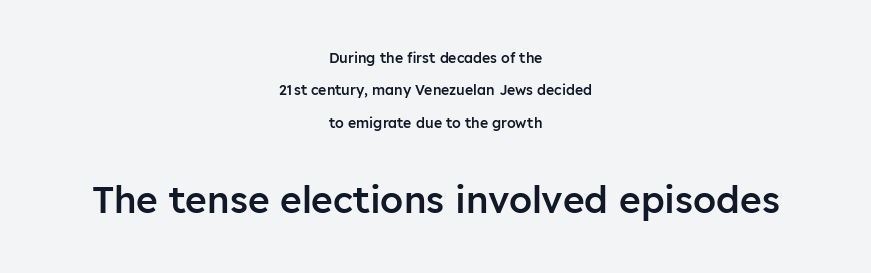
The image shows 37 px semibold sans-serif type, upright; set centered, loose line spacing (2.32x), normal letter spacing, not underlined; the second (bottom) block is 2.64x larger; low stroke contrast and a medium x-height.
